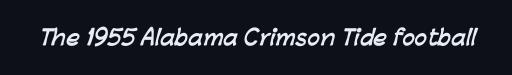
{"bold": "yes", "underline": "no", "letter_spacing": "normal", "letter_spacing_em": 0.0, "glyph_px": 21}
